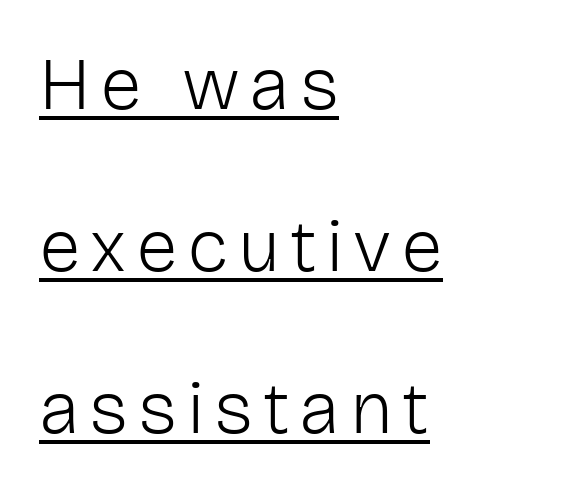
{"serif": "no", "italic": "no", "bold": "no", "weight": "light", "width": "normal", "stroke_contrast": "low", "x_height": "medium", "monospaced": "no", "underline": "yes", "align": "left", "line_spacing": "loose", "line_spacing_ratio": 2.16, "glyph_px": 75}
